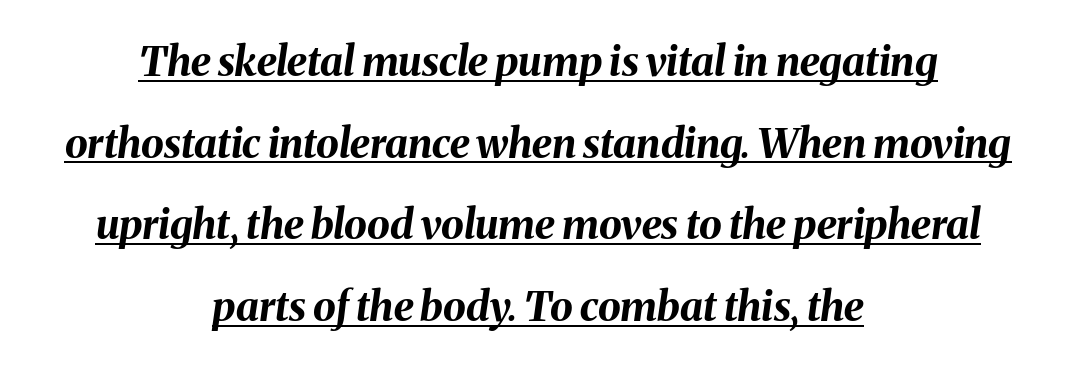
The image shows 41 px bold type, italic (leaning right); set centered, loose line spacing (1.99x), normal letter spacing, underlined; medium stroke contrast and a medium x-height.
